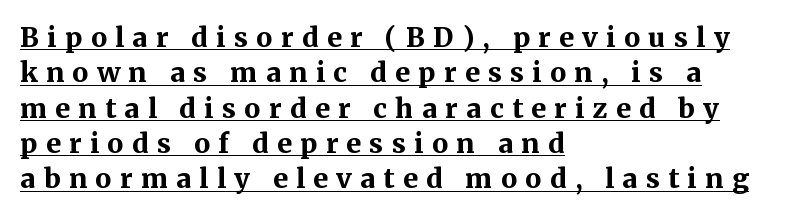
The image shows 27 px bold type, upright; set left-aligned, normal line spacing (1.31x), unusually wide letter spacing (+0.31 em), underlined.
